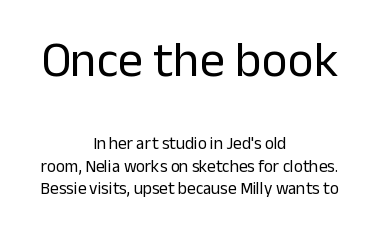
The image shows 50 px regular-weight sans-serif type, upright; set centered, normal line spacing (1.31x), normal letter spacing, not underlined; the first (top) block is 2.94x larger; low stroke contrast and a medium x-height.
